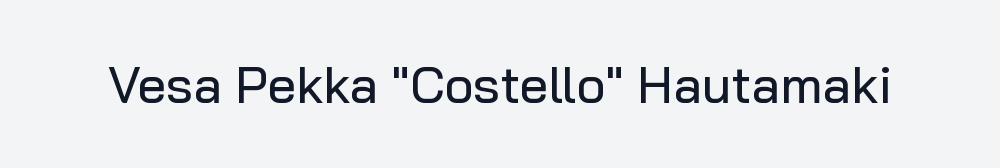
{"serif": "no", "italic": "no", "width": "normal", "stroke_contrast": "low", "x_height": "medium", "monospaced": "no", "underline": "no", "letter_spacing": "normal", "letter_spacing_em": 0.0, "glyph_px": 51}
